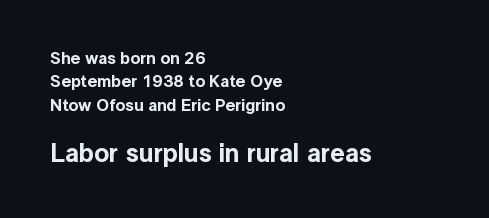
{"italic": "no", "underline": "no", "align": "left", "line_spacing": "normal", "line_spacing_ratio": 1.37, "letter_spacing": "normal", "letter_spacing_em": 0.0, "larger_block": "second", "size_ratio": 1.53, "glyph_px": 26}
